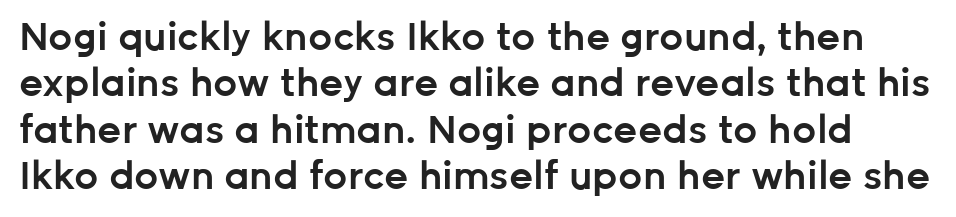
The image shows 38 px semibold sans-serif type, upright; set line spacing 1.22x, normal letter spacing, not underlined; low stroke contrast and a medium x-height.
